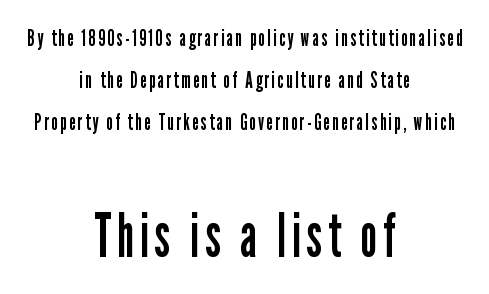
Q: Is the text bold? A: No.
Q: Is the text italic (slanted)? A: No, it is upright.
Q: Is the typeface a serif or a sans-serif typeface? A: Sans-serif.
Q: Is the text underlined? A: No.
Q: How is the paragraph aligned? A: Centered.
Q: Which block of text is set in a larger size, the first (top) or the second (bottom)? A: The second (bottom) one.
Q: Width (condensed, normal, or wide)? A: Condensed.
Q: Stroke contrast? A: Low.
Q: x-height? A: Medium.
Q: Monospaced? A: No.
